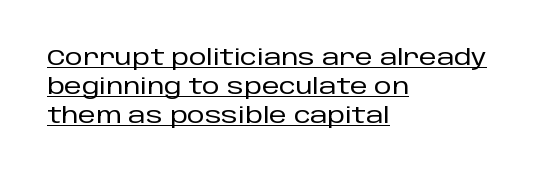
Q: Is the text italic (slanted)? A: No, it is upright.
Q: Is the text underlined? A: Yes.
Q: How is the paragraph aligned? A: Left-aligned.
Q: Is the spacing between letters normal or unusually wide? A: Normal.
Q: Is the spacing between lines tight, normal or loose? A: Normal.
